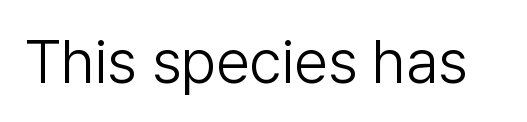
{"serif": "no", "italic": "no", "bold": "no", "weight": "light", "width": "normal", "stroke_contrast": "low", "x_height": "medium", "monospaced": "no", "underline": "no", "letter_spacing": "normal", "letter_spacing_em": 0.0, "glyph_px": 61}
